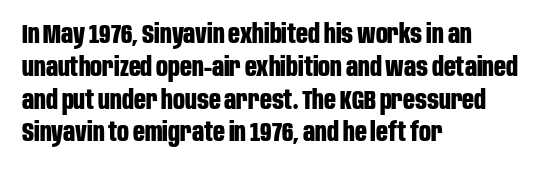
{"italic": "no", "bold": "yes", "underline": "no", "align": "left", "line_spacing": "normal", "line_spacing_ratio": 1.26, "letter_spacing": "normal", "letter_spacing_em": 0.0, "glyph_px": 26}
